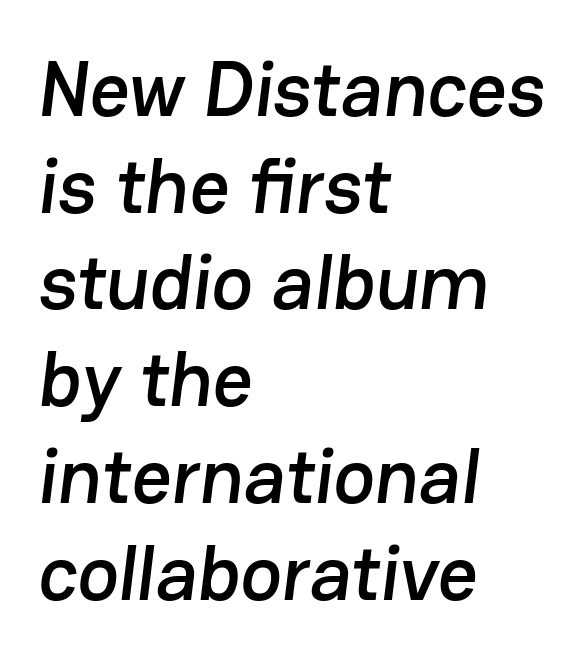
Words appear dense and cohesive because spacing is normal. Casual observation: everything's shoved over to the left. Are there feet on the stems? There aren't — it's a sans. Any mark beneath the type? The region is blank.
